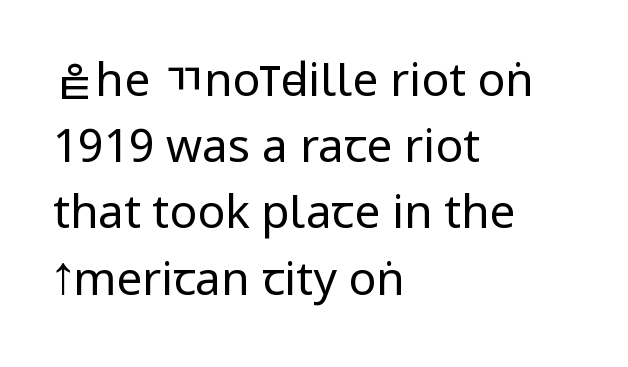
Posture: upright roman. Does extra space separate the letters? No, they use regular spacing. The foot of each line stays bare and open. The weight would be labelled regular, book, light, or lighter still.
